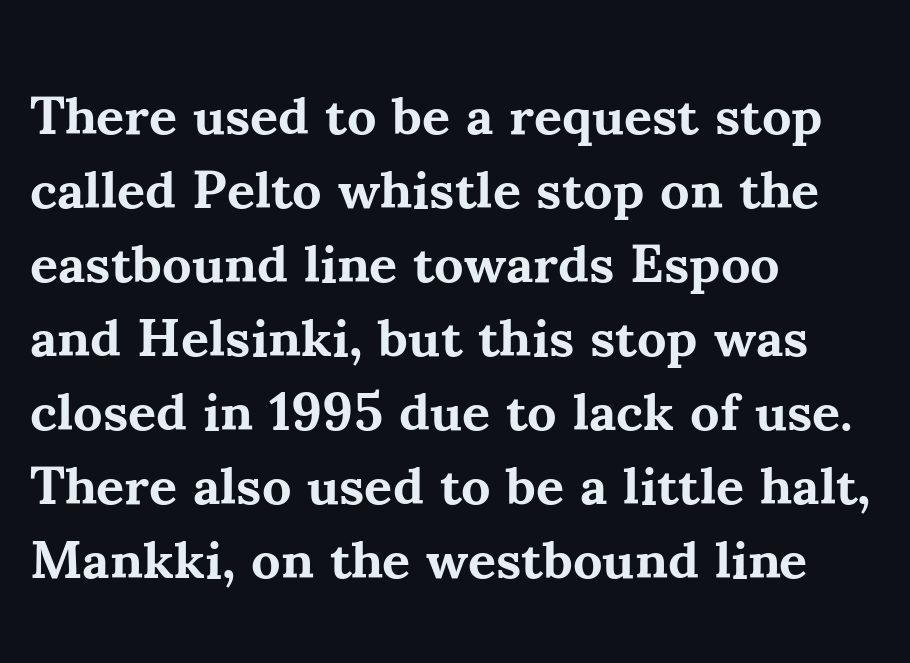
The image shows 54 px bold serif type, upright; set left-aligned, normal line spacing (1.37x), normal letter spacing, not underlined; medium stroke contrast and a small x-height.
